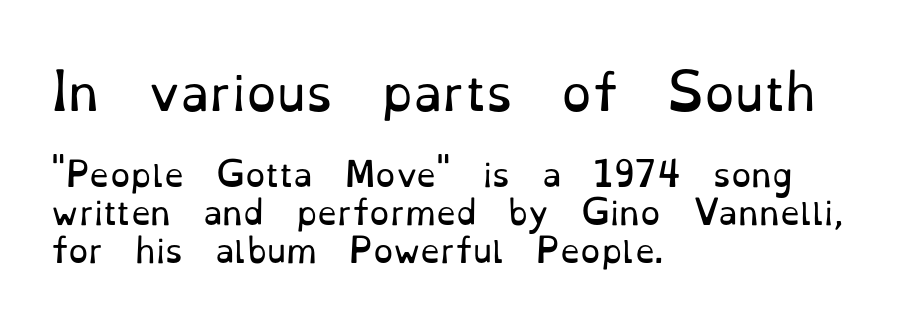
Is there any slant? The stems are plumb. The typesetter chose a ragged-right arrangement here. A light-to-regular cut is what we see here. Looks like regular typesetting: each glyph gets only the width it needs. If you squint, the top block still reads clearly — it's the larger of the two.
